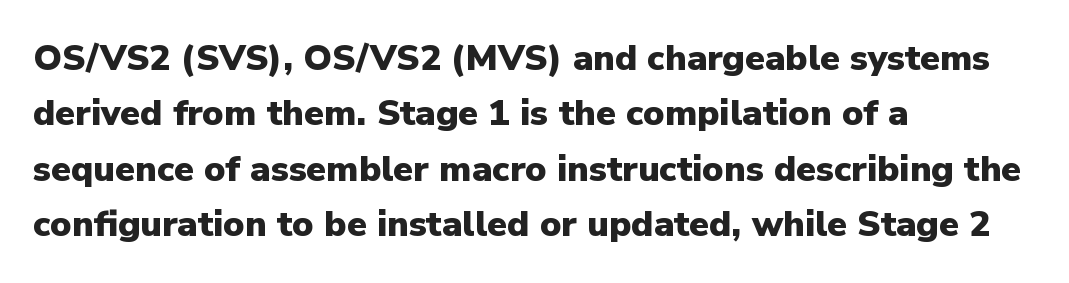
Q: Is the text bold? A: Yes.
Q: Is the text italic (slanted)? A: No, it is upright.
Q: Is the typeface a serif or a sans-serif typeface? A: Sans-serif.
Q: Is the text underlined? A: No.
Q: How is the paragraph aligned? A: Left-aligned.
Q: Is the spacing between letters normal or unusually wide? A: Normal.
Q: Is the spacing between lines tight, normal or loose? A: Normal.
Q: Width (condensed, normal, or wide)? A: Normal.
Q: Stroke contrast? A: Low.
Q: x-height? A: Medium.
Q: Monospaced? A: No.
